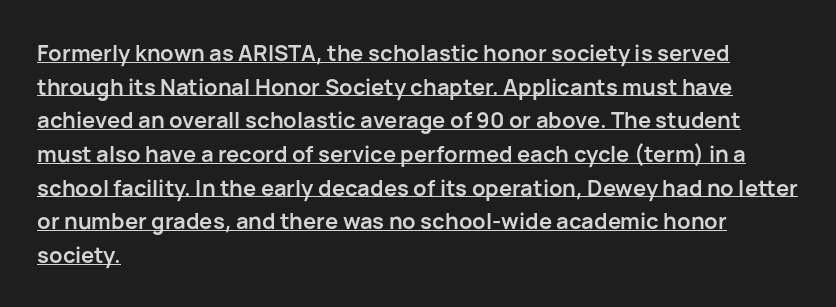
Like a heading marked for emphasis, these lines bear an underscore. Italic: no, the glyphs are upright roman. These lines sit exactly where default settings would place them. Its strokes are broad and dark, the hallmark of bold type. The type is set solid horizontally, with unmodified tracking. The text block is weighted toward the left margin, trailing off unevenly rightward.
